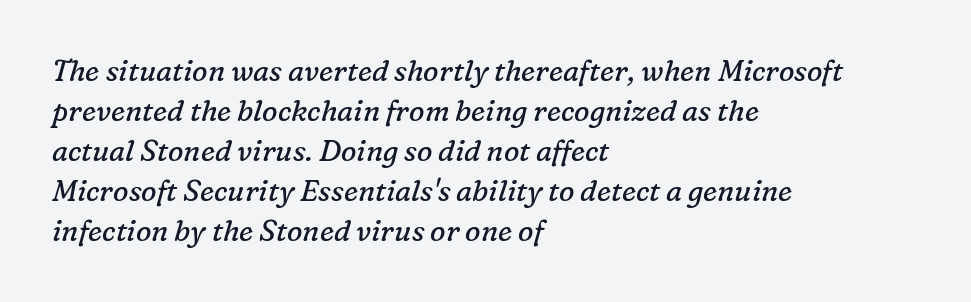
Q: Is the text bold? A: No.
Q: Is the text italic (slanted)? A: Yes, it leans right by about 16 degrees.
Q: Is the typeface a serif or a sans-serif typeface? A: Serif.
Q: Is the text underlined? A: No.
Q: How is the paragraph aligned? A: Left-aligned.
Q: Is the spacing between letters normal or unusually wide? A: Normal.
Q: Is the spacing between lines tight, normal or loose? A: Normal.
Q: Width (condensed, normal, or wide)? A: Normal.
Q: Stroke contrast? A: Low.
Q: x-height? A: Medium.
Q: Monospaced? A: No.
